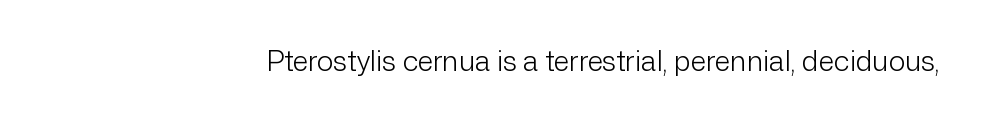
The letters stand straight up with perfectly vertical stems. Decoration check: the copy has no underline. Weight: not bold — regular or lighter. Letter spacing: default.
